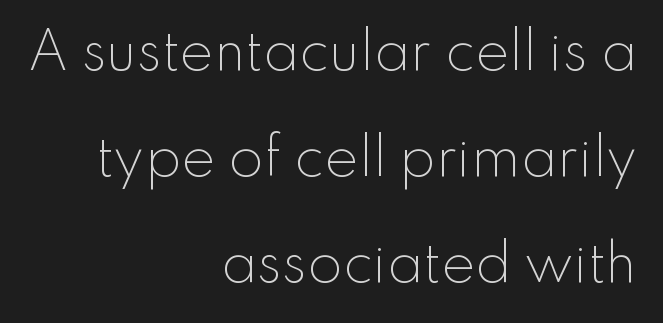
The image shows 51 px light sans-serif type, upright; set right-aligned, loose line spacing (2.08x), normal letter spacing, not underlined; low stroke contrast and a small x-height.
